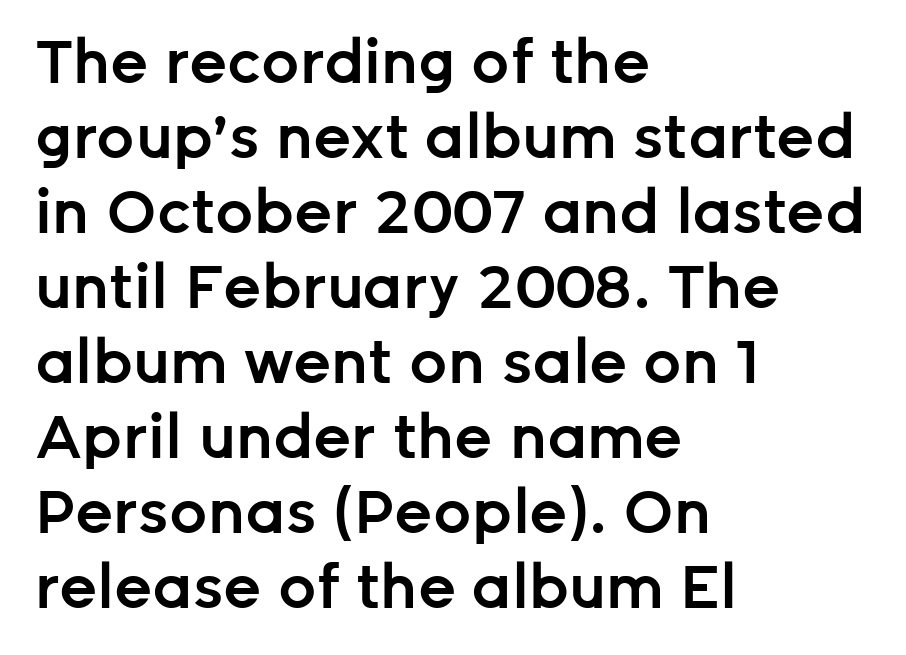
You can tell it's not italic because the verticals are truly vertical. Classification — sans serif. These lines keep a tight, regular rhythm from letter to letter. A bit beefed up — I'd call it semibold rather than bold. This sample has the flowing, uneven cadence of proportional lettering.
